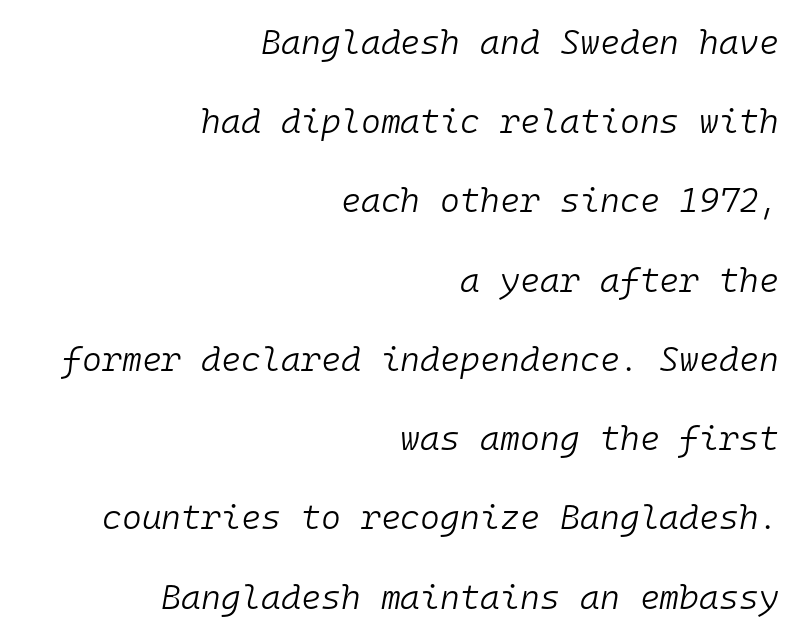
{"italic": "yes", "lean": "right", "slant_degrees": 10, "bold": "no", "weight": "light", "width": "normal", "stroke_contrast": "low", "x_height": "medium", "monospaced": "yes", "underline": "no", "align": "right", "line_spacing": "loose", "line_spacing_ratio": 2.33, "letter_spacing": "normal", "letter_spacing_em": 0.0, "glyph_px": 34}
